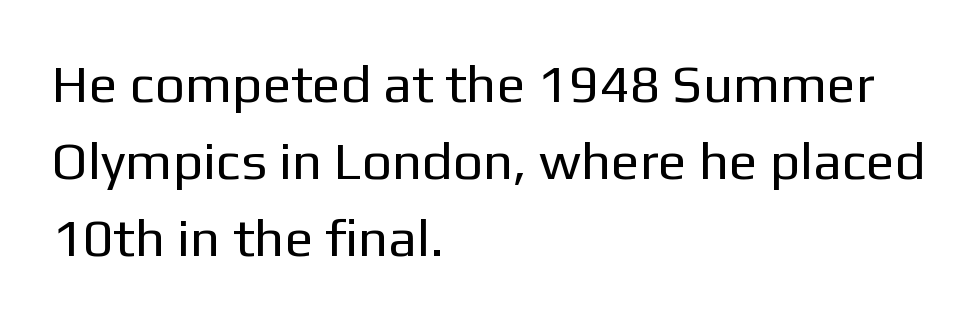
Q: Is the text bold? A: No.
Q: Is the text italic (slanted)? A: No, it is upright.
Q: Is the typeface a serif or a sans-serif typeface? A: Sans-serif.
Q: Is the text underlined? A: No.
Q: How is the paragraph aligned? A: Left-aligned.
Q: Is the spacing between letters normal or unusually wide? A: Normal.
Q: Is the spacing between lines tight, normal or loose? A: Normal.
Q: Width (condensed, normal, or wide)? A: Normal.
Q: Stroke contrast? A: Low.
Q: x-height? A: Medium.
Q: Monospaced? A: No.
